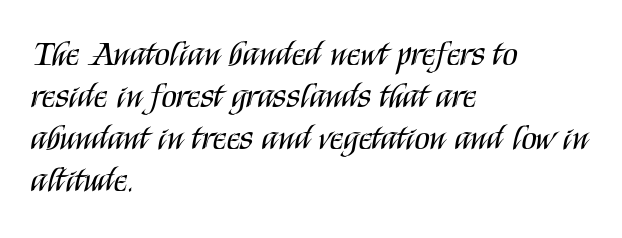
Every row of glyphs begins at an identical x-position on the left. What kind of face is this? One without serifs — a sans. Think of a printed novel: that variable character pitch is what you see here.
